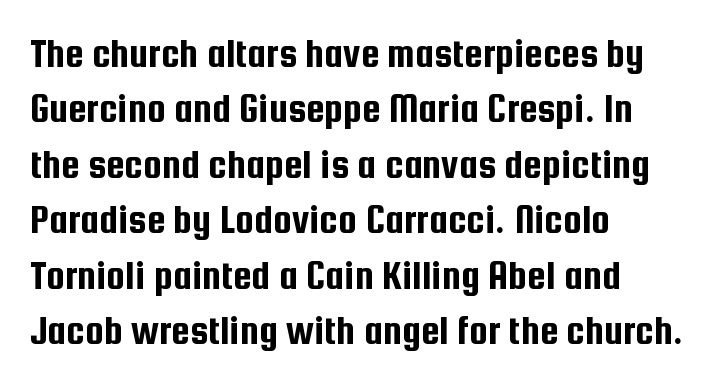
The image shows 42 px condensed sans-serif type, upright; set left-aligned, normal line spacing (1.32x), normal letter spacing, not underlined; low stroke contrast and a medium x-height.
